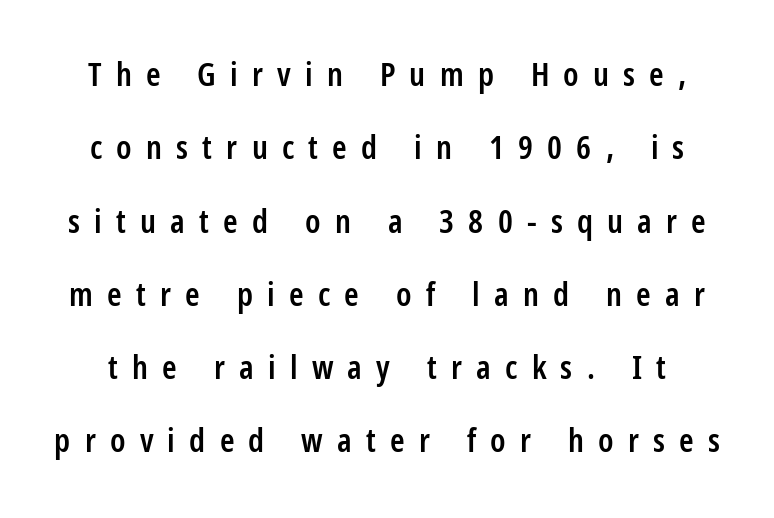
{"serif": "no", "italic": "no", "bold": "semi", "weight": "semibold", "width": "condensed", "stroke_contrast": "low", "x_height": "medium", "monospaced": "no", "underline": "no", "line_spacing": "loose", "line_spacing_ratio": 2.22, "letter_spacing": "wide", "letter_spacing_em": 0.43, "glyph_px": 33}
